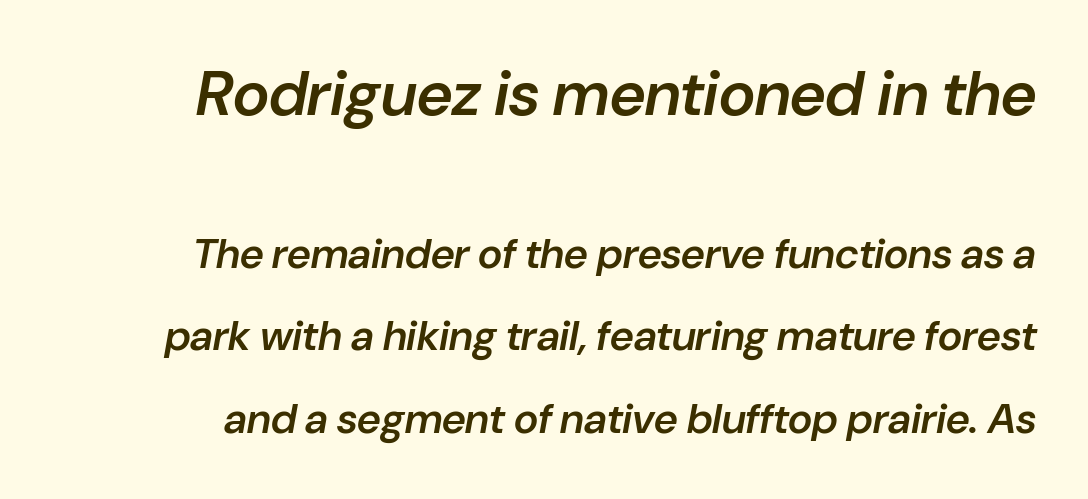
Typesetter's note — upper block bumped up in size, lower block left smaller. Note the varied advance widths — an 'i' is clearly narrower than an 'm'. You can tell it's italic because the verticals aren't actually vertical. The glyphs are unaccompanied by any horizontal stroke below them.
